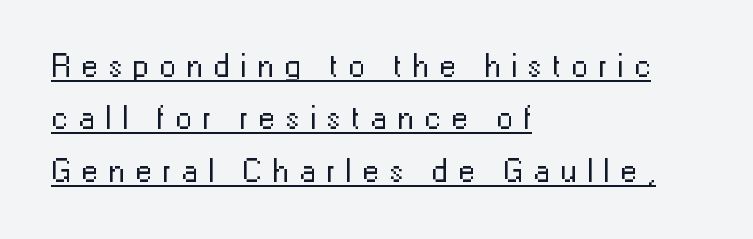
Q: Is the text bold? A: No.
Q: Is the text italic (slanted)? A: No, it is upright.
Q: Is the typeface a serif or a sans-serif typeface? A: Sans-serif.
Q: Is the text underlined? A: Yes.
Q: How is the paragraph aligned? A: Left-aligned.
Q: Is the spacing between letters normal or unusually wide? A: Unusually wide.
Q: Is the spacing between lines tight, normal or loose? A: Normal.
Q: Width (condensed, normal, or wide)? A: Normal.
Q: Stroke contrast? A: Low.
Q: x-height? A: Medium.
Q: Monospaced? A: No.
